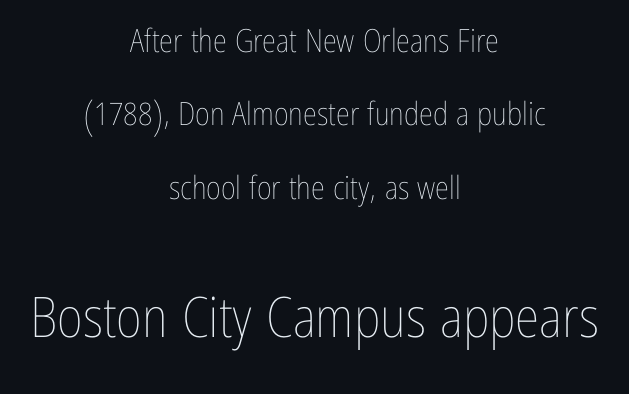
Q: Is the text bold? A: No.
Q: Is the text italic (slanted)? A: No, it is upright.
Q: Is the text underlined? A: No.
Q: How is the paragraph aligned? A: Centered.
Q: Is the spacing between letters normal or unusually wide? A: Normal.
Q: Is the spacing between lines tight, normal or loose? A: Loose.
Q: Which block of text is set in a larger size, the first (top) or the second (bottom)? A: The second (bottom) one.
Q: Width (condensed, normal, or wide)? A: Condensed.
Q: Stroke contrast? A: Low.
Q: x-height? A: Medium.
Q: Monospaced? A: No.
